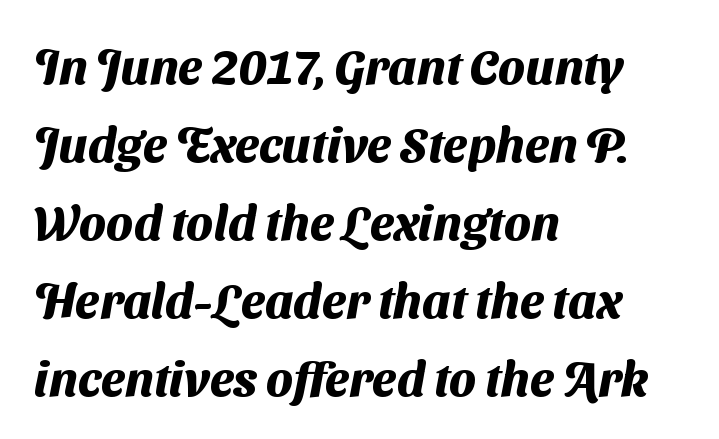
Check the space under the baseline: it is left empty. Varying glyph widths throughout — classic text-font behaviour. Vertical spacing — default. A classic flush-left, rag-right setting is used for this passage. Look at the tracking — it's just the regular setting, nothing added. Grotesque or geometric, the face here clearly has no serifs.
